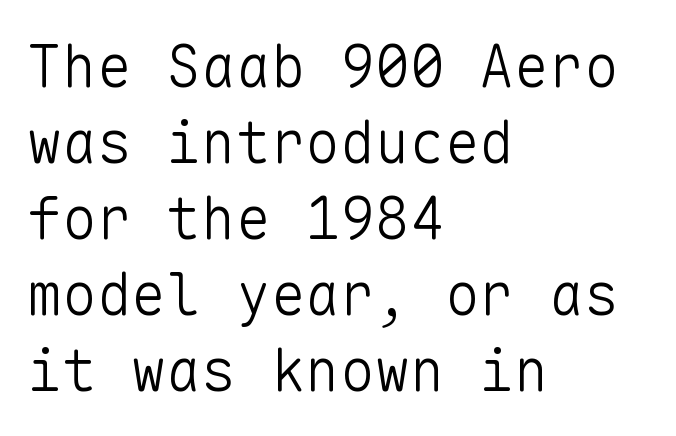
Q: Is the text bold? A: No.
Q: Is the text italic (slanted)? A: No, it is upright.
Q: Is the typeface a serif or a sans-serif typeface? A: Sans-serif.
Q: Is the text underlined? A: No.
Q: How is the paragraph aligned? A: Left-aligned.
Q: Is the spacing between letters normal or unusually wide? A: Normal.
Q: Is the spacing between lines tight, normal or loose? A: Normal.
Q: Width (condensed, normal, or wide)? A: Normal.
Q: Stroke contrast? A: Low.
Q: x-height? A: Medium.
Q: Monospaced? A: Yes.
